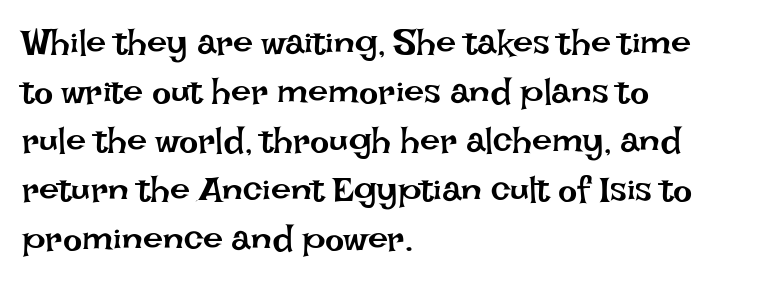
{"italic": "no", "bold": "no", "weight": "regular", "width": "normal", "stroke_contrast": "low", "x_height": "large", "monospaced": "no", "underline": "no", "align": "left", "line_spacing": "normal", "line_spacing_ratio": 1.36, "letter_spacing": "normal", "letter_spacing_em": 0.0, "glyph_px": 36}
